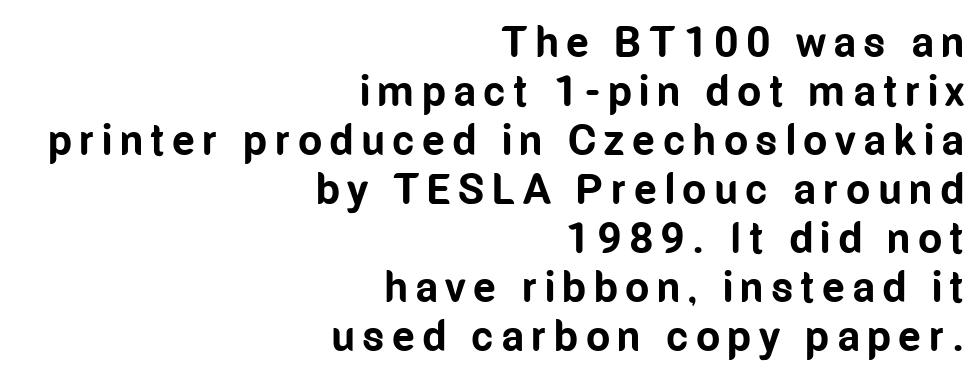
Q: Is the text bold? A: Yes.
Q: Is the text italic (slanted)? A: No, it is upright.
Q: Is the typeface a serif or a sans-serif typeface? A: Sans-serif.
Q: Is the text underlined? A: No.
Q: How is the paragraph aligned? A: Right-aligned.
Q: Is the spacing between lines tight, normal or loose? A: Tight.
Q: Width (condensed, normal, or wide)? A: Condensed.
Q: Stroke contrast? A: Low.
Q: x-height? A: Medium.
Q: Monospaced? A: No.
